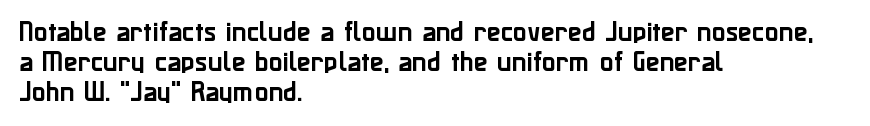
{"italic": "no", "underline": "no", "align": "left", "line_spacing": "normal", "line_spacing_ratio": 1.31, "letter_spacing": "normal", "letter_spacing_em": 0.0, "glyph_px": 23}
